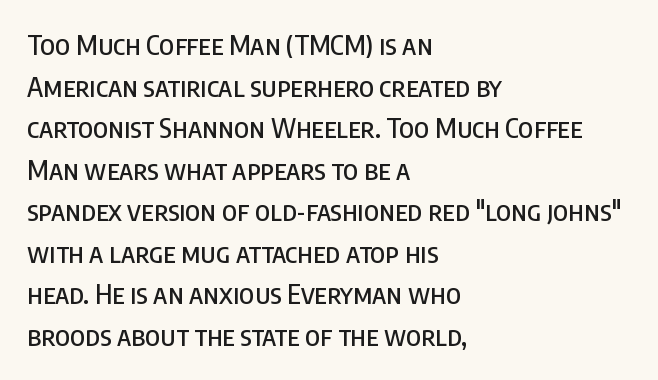
A typesetter would call this zero additional tracking. Line beginnings align vertically; line endings do not. The leading is moderate, giving the passage an even texture. No italicization has been applied; the sample stays upright. This rendering features lettering with no underline.
